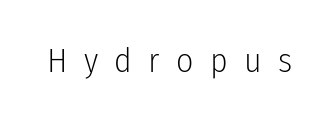
{"serif": "no", "italic": "no", "bold": "no", "weight": "light", "width": "condensed", "stroke_contrast": "low", "x_height": "medium", "monospaced": "no", "underline": "no", "letter_spacing": "wide", "letter_spacing_em": 0.48, "glyph_px": 34}
